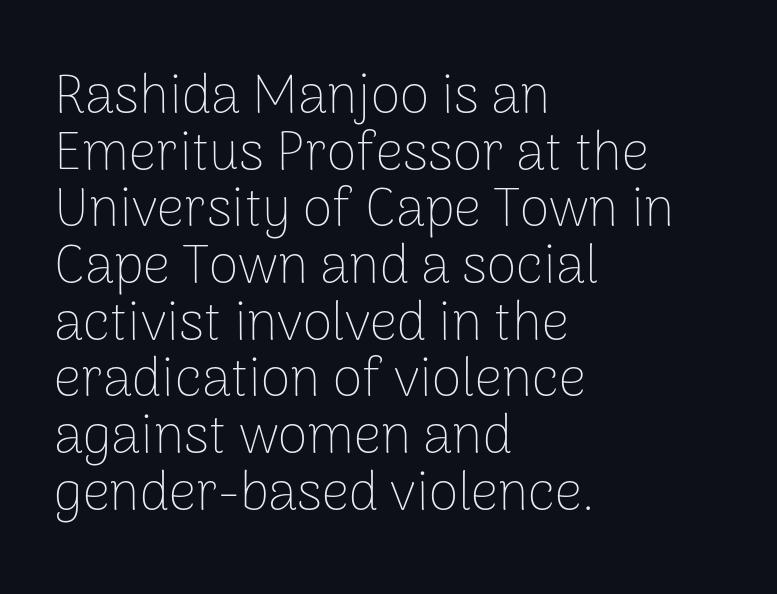
Nope, not italic — everything's standing straight. Note the varied advance widths — an 'i' is clearly narrower than an 'm'. Is the letter spacing exaggerated? No — it looks like the ordinary default. The typesetting does not lean heavy: it is not bold. Students, observe: this is what under-led, compact text looks like. These lines are set flush left with a ragged right edge.
